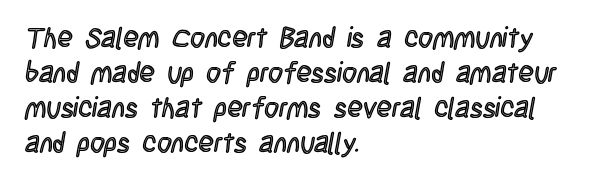
Q: Is the text italic (slanted)? A: Yes.
Q: Is the text underlined? A: No.
Q: How is the paragraph aligned? A: Left-aligned.
Q: Is the spacing between letters normal or unusually wide? A: Normal.
Q: Is the spacing between lines tight, normal or loose? A: Normal.
Q: Width (condensed, normal, or wide)? A: Condensed.
Q: x-height? A: Large.
Q: Monospaced? A: No.
